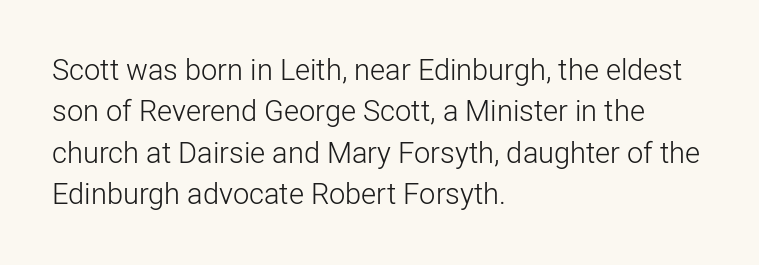
The image shows 29 px light sans-serif type, upright; set left-aligned, normal line spacing (1.43x), normal letter spacing, not underlined; low stroke contrast and a medium x-height.
